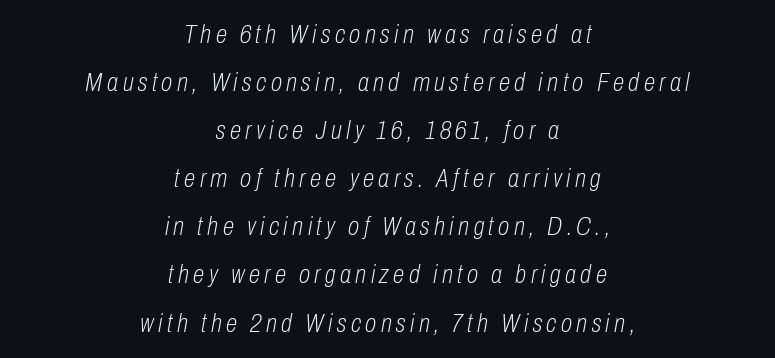
A student would call this center alignment; a typographer would say set centered. The letterforms sit at book weight or below. Nobody drew a line under any word here. You can tell it's italic because the verticals aren't actually vertical.
